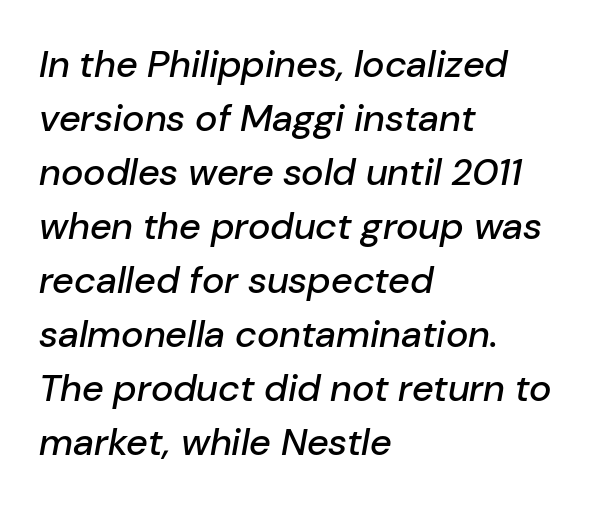
The image shows 38 px text type, italic (leaning right); set left-aligned, normal line spacing (1.42x), normal letter spacing, not underlined; low stroke contrast and a medium x-height.
